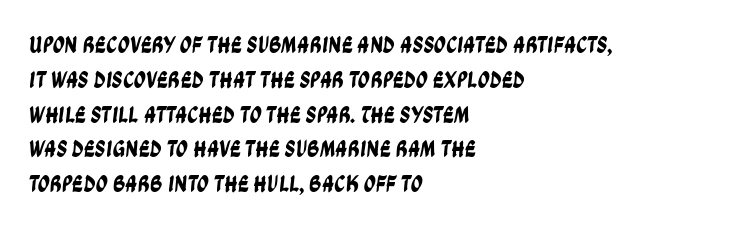
The image shows 24 px text type; set left-aligned, normal line spacing (1.45x), normal letter spacing, not underlined.
